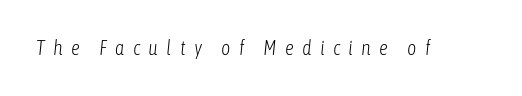
The horizontal fit of the characters is loose and conspicuously gappy. The space beneath each line is pristine and unruled. Is the type slanted? Yes — the strokes lean at a clear angle. Stroke thickness stays within the range of a standard reading face or lighter.
